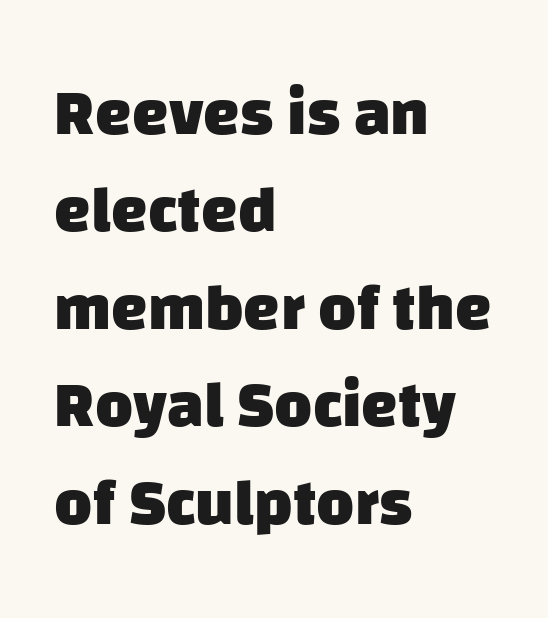
The image shows 65 px heavy sans-serif type; set left-aligned, normal line spacing (1.5x), normal letter spacing, not underlined; low stroke contrast and a large x-height.
